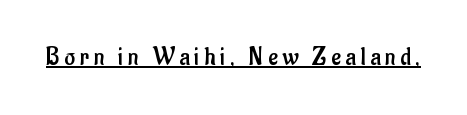
{"italic": "no", "bold": "no", "underline": "yes", "glyph_px": 26}
